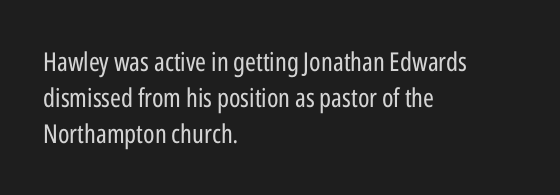
Teacher's note: observe the even left margin — that is flush-left alignment. Students, note that the glyphs here touch the page at normal intervals. Do the letters lean? They stand straight. Descenders hang freely into open space. Stem width sits at or under what a default text font uses.
